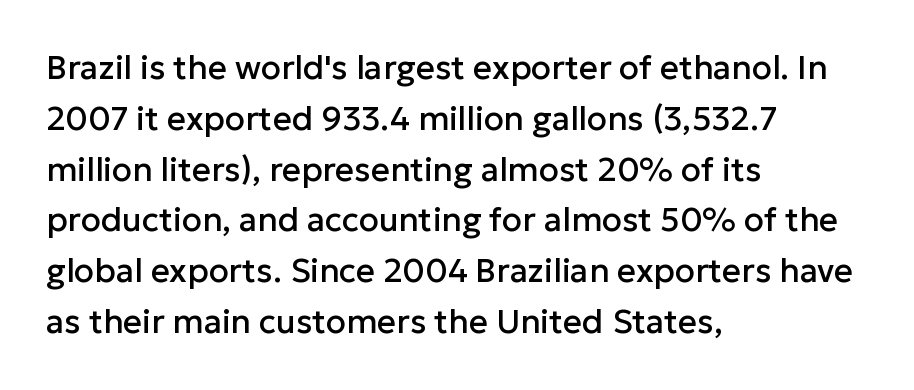
The image shows 33 px sans-serif type, upright; set left-aligned, normal line spacing (1.54x), normal letter spacing, not underlined; low stroke contrast and a medium x-height.
